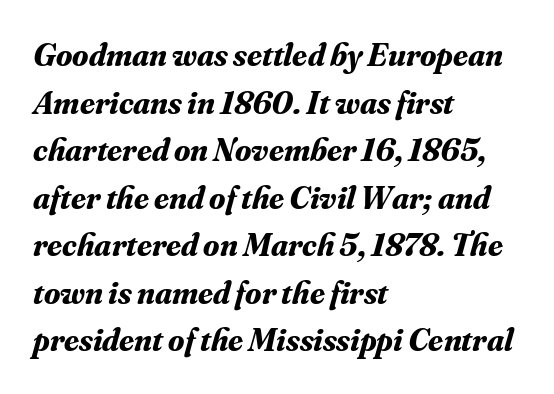
The image shows 33 px bold serif type, italic (leaning right); set left-aligned, normal line spacing (1.44x), normal letter spacing, not underlined; medium stroke contrast and a small x-height.
